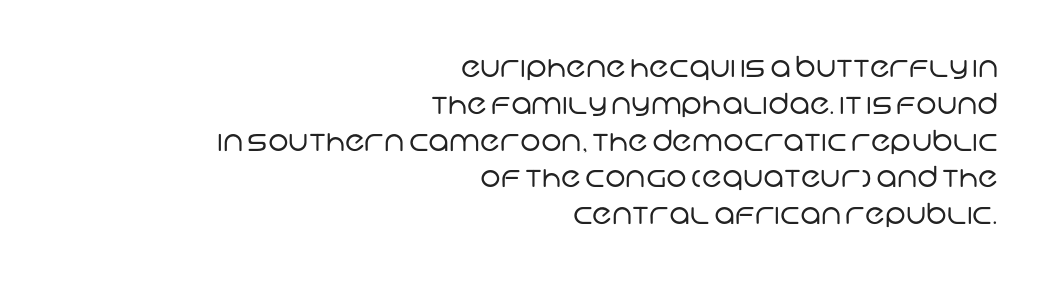
{"serif": "no", "bold": "no", "weight": "regular", "width": "normal", "stroke_contrast": "low", "x_height": "large", "monospaced": "no", "underline": "no", "align": "right", "line_spacing": "normal", "line_spacing_ratio": 1.27, "letter_spacing": "normal", "letter_spacing_em": 0.0, "glyph_px": 29}
